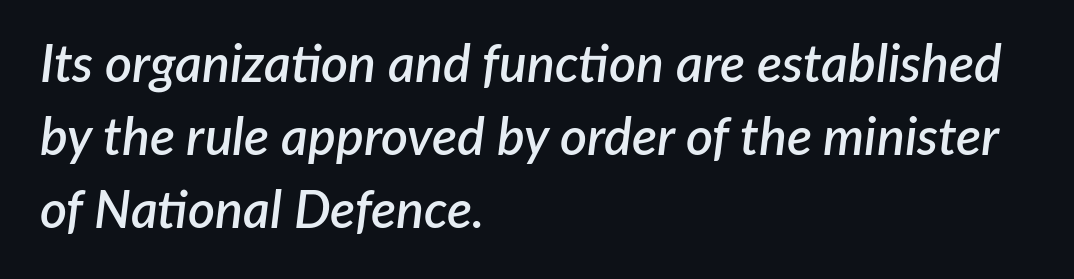
Q: Is the text bold? A: Semi-bold.
Q: Is the text italic (slanted)? A: Yes, it leans right by about 7 degrees.
Q: Is the text underlined? A: No.
Q: How is the paragraph aligned? A: Left-aligned.
Q: Is the spacing between letters normal or unusually wide? A: Normal.
Q: Is the spacing between lines tight, normal or loose? A: Normal.
Q: Width (condensed, normal, or wide)? A: Normal.
Q: Stroke contrast? A: Low.
Q: x-height? A: Medium.
Q: Monospaced? A: No.
